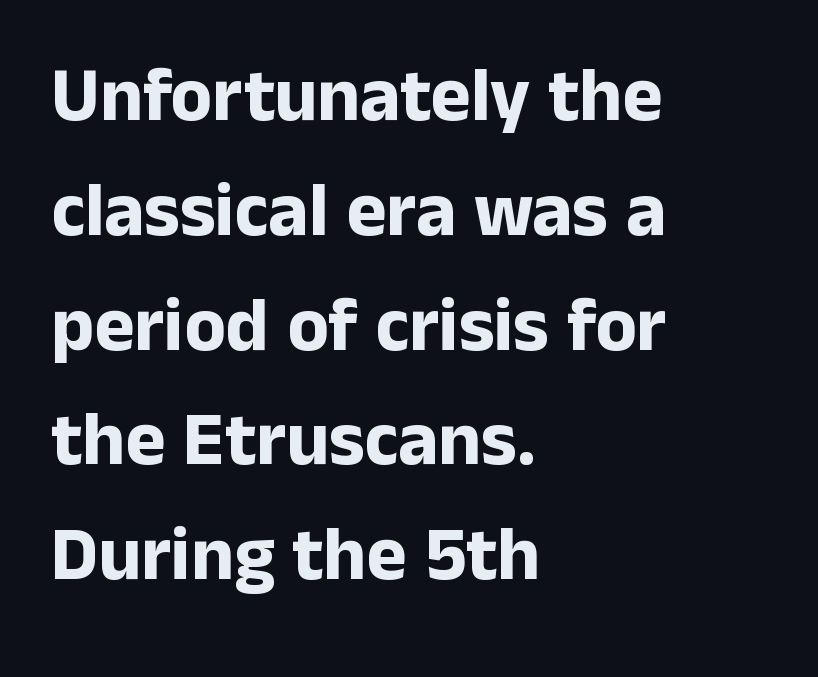
The image shows 76 px bold sans-serif type, upright; set left-aligned, normal line spacing (1.51x), normal letter spacing, not underlined; low stroke contrast and a medium x-height.
